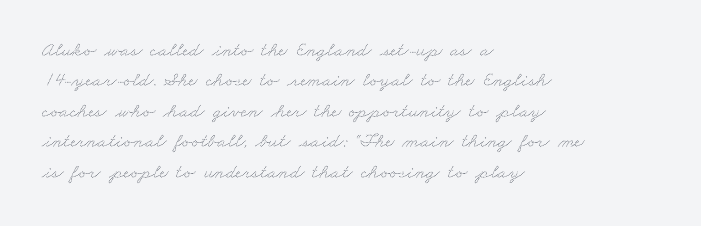
A typesetter would call this leading conventional body-copy spacing. Where is the straight margin? On the left. Stem width sits at or under what a default text font uses. The words here are not underlined.
